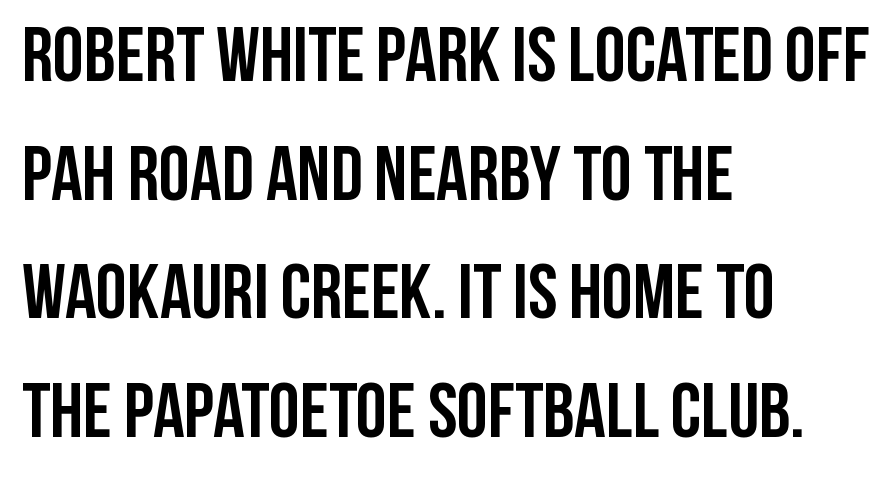
Q: Is the text bold? A: Yes.
Q: Is the text italic (slanted)? A: No, it is upright.
Q: Is the typeface a serif or a sans-serif typeface? A: Sans-serif.
Q: Is the text underlined? A: No.
Q: How is the paragraph aligned? A: Left-aligned.
Q: Is the spacing between letters normal or unusually wide? A: Normal.
Q: Is the spacing between lines tight, normal or loose? A: Normal.
Q: Width (condensed, normal, or wide)? A: Condensed.
Q: Stroke contrast? A: Low.
Q: x-height? A: Large.
Q: Monospaced? A: No.
